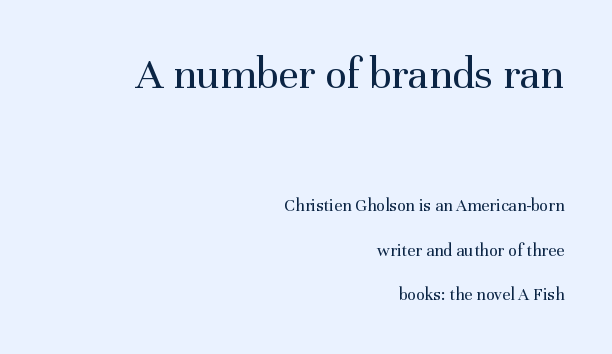
Q: Is the text bold? A: No.
Q: Is the text italic (slanted)? A: No, it is upright.
Q: Is the typeface a serif or a sans-serif typeface? A: Serif.
Q: Is the text underlined? A: No.
Q: How is the paragraph aligned? A: Right-aligned.
Q: Is the spacing between letters normal or unusually wide? A: Normal.
Q: Is the spacing between lines tight, normal or loose? A: Loose.
Q: Which block of text is set in a larger size, the first (top) or the second (bottom)? A: The first (top) one.
Q: Width (condensed, normal, or wide)? A: Normal.
Q: Stroke contrast? A: Medium.
Q: x-height? A: Medium.
Q: Monospaced? A: No.
